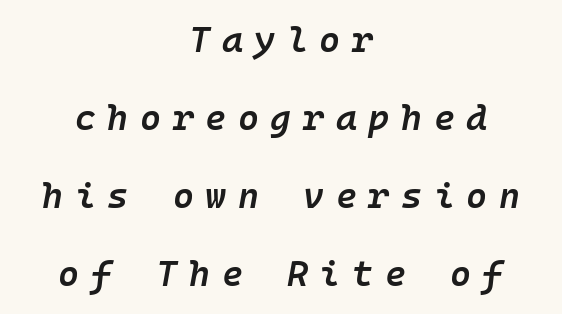
There is plenty of visible air inserted between adjacent glyphs. One-word summary of the alignment: center. How would I describe the line gaps? Wide and relaxed. Spacing verdict: monospaced, one width for all characters.
